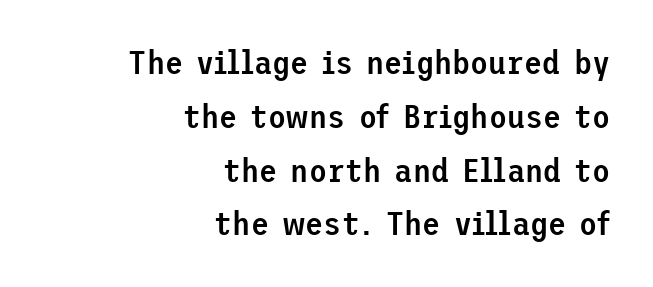
{"serif": "no", "italic": "no", "bold": "semi", "weight": "semibold", "width": "normal", "stroke_contrast": "low", "x_height": "medium", "underline": "no", "align": "right", "line_spacing": "normal", "line_spacing_ratio": 1.63, "letter_spacing": "normal", "letter_spacing_em": 0.0, "glyph_px": 33}
